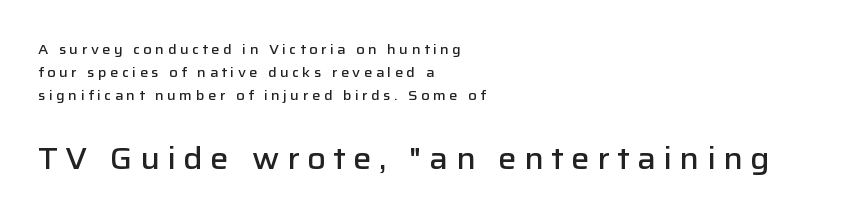
{"serif": "no", "italic": "no", "bold": "semi", "weight": "semibold", "width": "normal", "stroke_contrast": "low", "x_height": "medium", "monospaced": "no", "underline": "no", "align": "left", "line_spacing": "normal", "line_spacing_ratio": 1.66, "letter_spacing": "wide", "letter_spacing_em": 0.24, "larger_block": "second", "size_ratio": 2.21, "glyph_px": 31}
